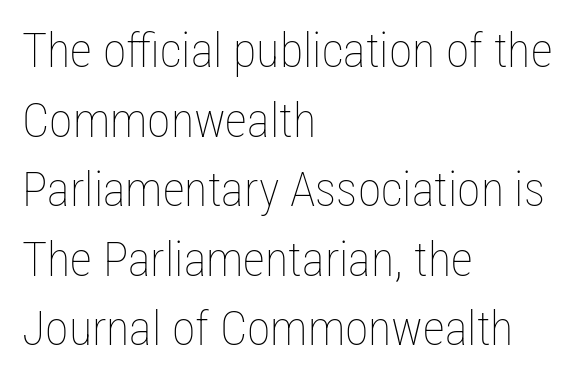
The image shows 48 px thin, condensed type, upright; set left-aligned, normal line spacing (1.45x), normal letter spacing, not underlined; low stroke contrast and a medium x-height.
